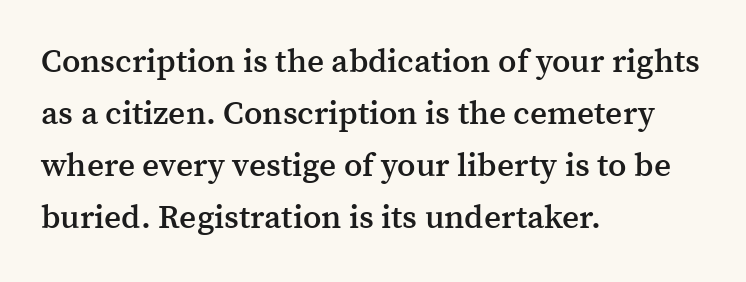
Set as a demibold, roughly 600 on the weight scale. Underline: absent. Note the varied advance widths — an 'i' is clearly narrower than an 'm'. Style check: upright. Serif or sans? Serif — the stroke terminals have little feet.
